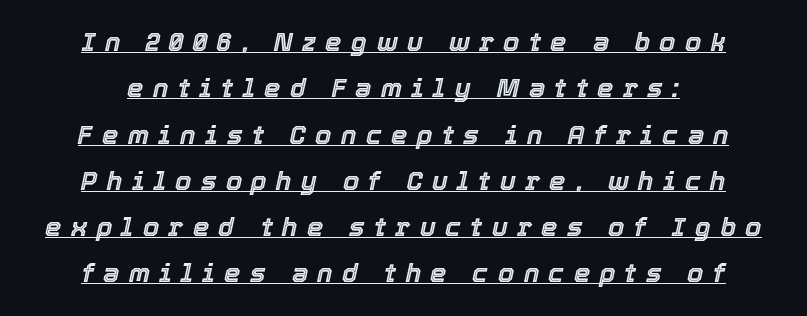
An italicized treatment has been applied to the whole sample. Emphasis is given by a line drawn under the lettering. Glyph-to-glyph distance is far greater than everyday printed text.
